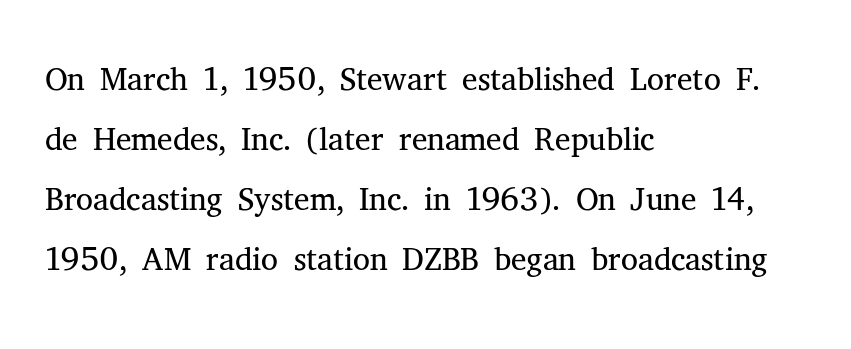
Q: Is the text bold? A: No.
Q: Is the text italic (slanted)? A: No, it is upright.
Q: Is the typeface a serif or a sans-serif typeface? A: Serif.
Q: Is the text underlined? A: No.
Q: How is the paragraph aligned? A: Left-aligned.
Q: Is the spacing between letters normal or unusually wide? A: Normal.
Q: Is the spacing between lines tight, normal or loose? A: Normal.
Q: Width (condensed, normal, or wide)? A: Normal.
Q: Stroke contrast? A: Medium.
Q: x-height? A: Medium.
Q: Monospaced? A: No.
